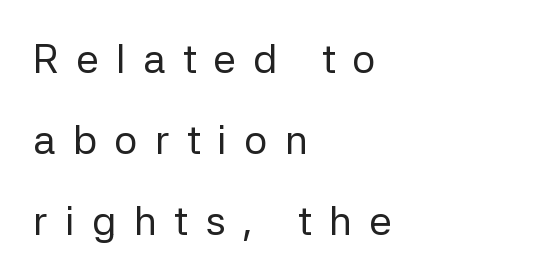
The letters are spread apart with noticeably loose tracking. Italic? Not at all — the glyphs are vertical. Check under the words: just untouched page. Which margin do the lines hug? The left one — the right edge is uneven.
